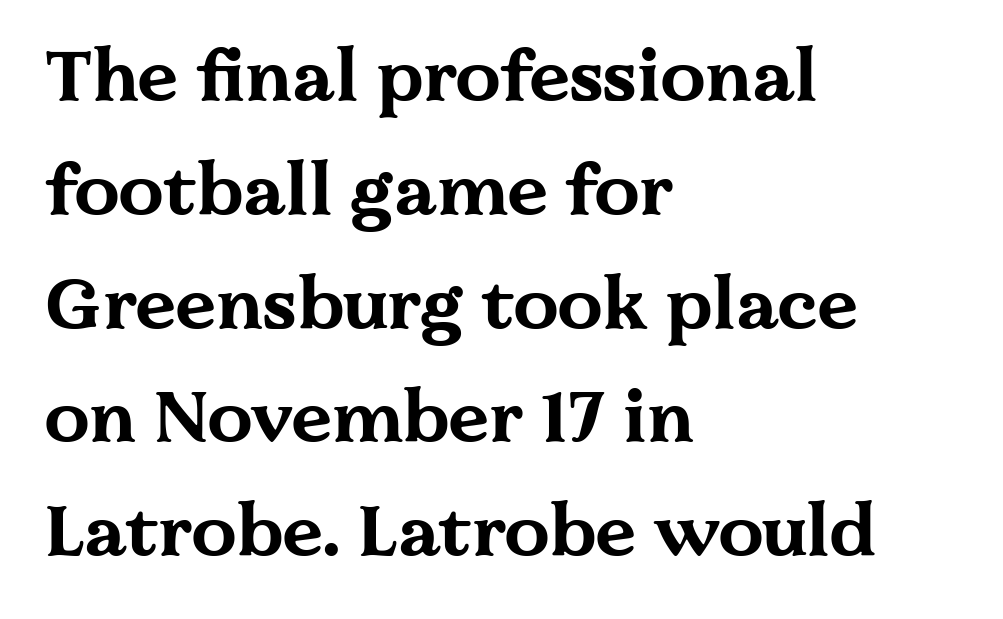
The image shows 72 px bold, wide serif type, upright; set left-aligned, normal line spacing (1.58x), normal letter spacing, not underlined; medium stroke contrast and a medium x-height.
